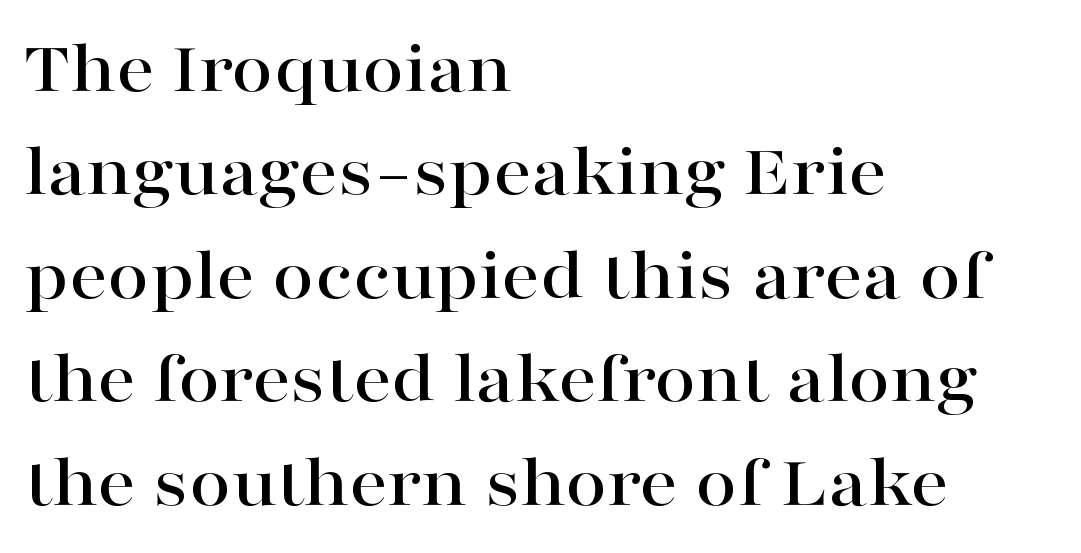
The image shows 75 px wide serif type, upright; set left-aligned, normal line spacing (1.38x), normal letter spacing, not underlined; high stroke contrast and a medium x-height.
